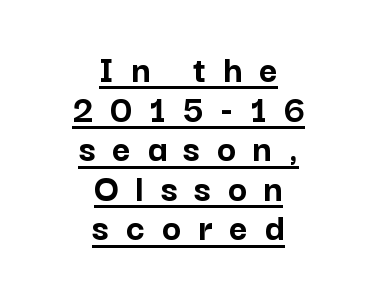
Q: Is the text bold? A: Yes.
Q: Is the text italic (slanted)? A: No, it is upright.
Q: Is the typeface a serif or a sans-serif typeface? A: Sans-serif.
Q: Is the text underlined? A: Yes.
Q: How is the paragraph aligned? A: Centered.
Q: Is the spacing between letters normal or unusually wide? A: Unusually wide.
Q: Is the spacing between lines tight, normal or loose? A: Tight.
Q: Width (condensed, normal, or wide)? A: Normal.
Q: Stroke contrast? A: Low.
Q: x-height? A: Medium.
Q: Monospaced? A: No.
